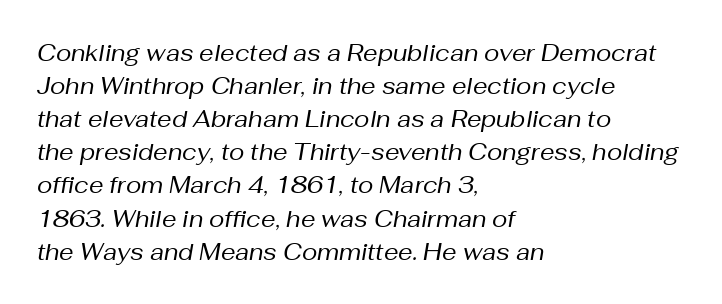
Bold? No — there's no thickening of the strokes. Descender tails drop into unmarked territory. Spacing between characters is what you'd get straight out of the box. Looking at the ascenders, they clearly lean.
